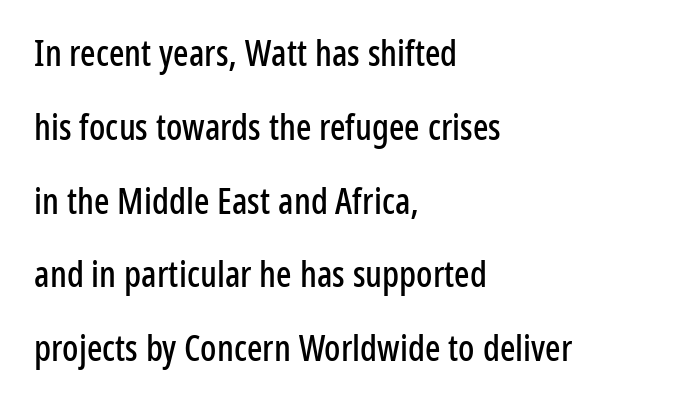
The image shows 36 px condensed sans-serif type, upright; set left-aligned, loose line spacing (2.05x), normal letter spacing, not underlined; low stroke contrast and a medium x-height.
